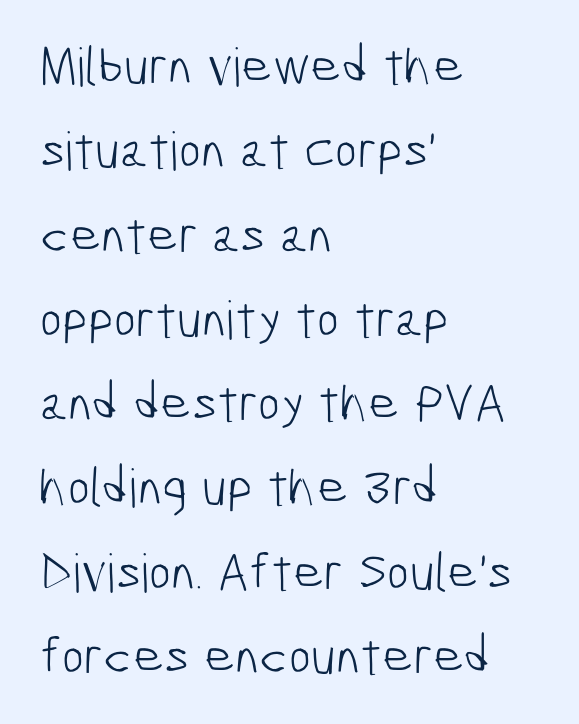
The image shows 53 px light, condensed sans-serif type; set left-aligned, normal line spacing (1.59x), normal letter spacing, not underlined; low stroke contrast and a medium x-height.
